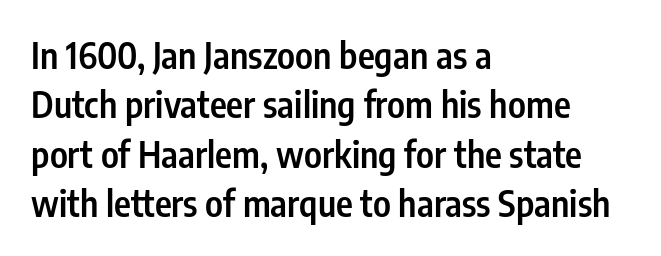
The image shows 36 px semibold, condensed sans-serif type, upright; set left-aligned, normal line spacing (1.37x), normal letter spacing, not underlined; low stroke contrast and a medium x-height.
